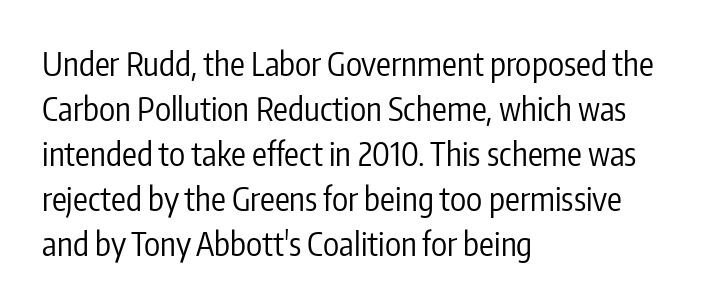
The letters stand upright; this is a roman face. No word sits above an underline. The characters are drawn with everyday or finer stroke widths. Is the block centered? No — it sits flush against the left margin. Does extra space separate the letters? No, they use regular spacing. These lines are rendered in a variable-pitch font.
